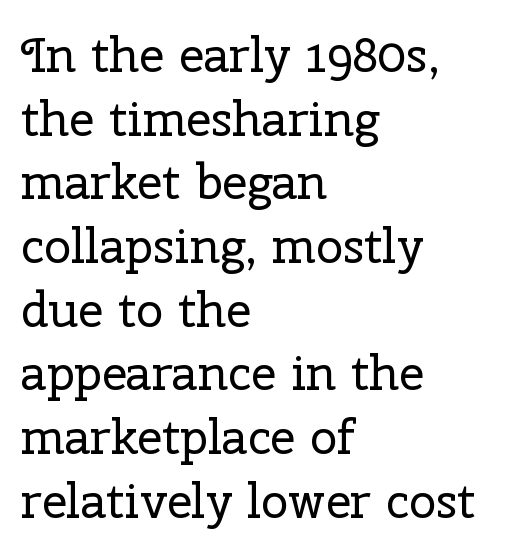
Just letters on the line, the space beneath them empty. The face used here is proportionally spaced, like ordinary book or web type. A roman cut, with each character standing at attention. The letters look calm and open, with moderate or lighter stems. The line-height multiplier appears to be the usual default.
